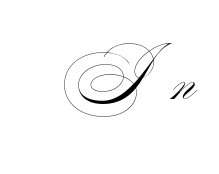
{"serif": "no", "bold": "no", "weight": "thin", "width": "wide", "stroke_contrast": "medium", "monospaced": "no", "underline": "no", "letter_spacing": "wide", "letter_spacing_em": 0.46, "glyph_px": 68}
